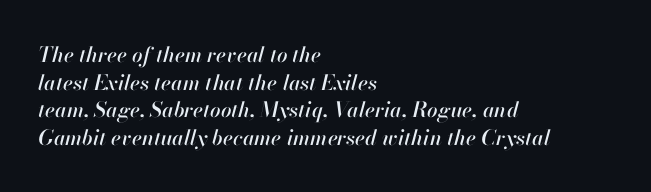
Q: Is the text italic (slanted)? A: Yes, it leans right by about 13 degrees.
Q: Is the text underlined? A: No.
Q: How is the paragraph aligned? A: Left-aligned.
Q: Is the spacing between letters normal or unusually wide? A: Normal.
Q: Is the spacing between lines tight, normal or loose? A: Normal.
